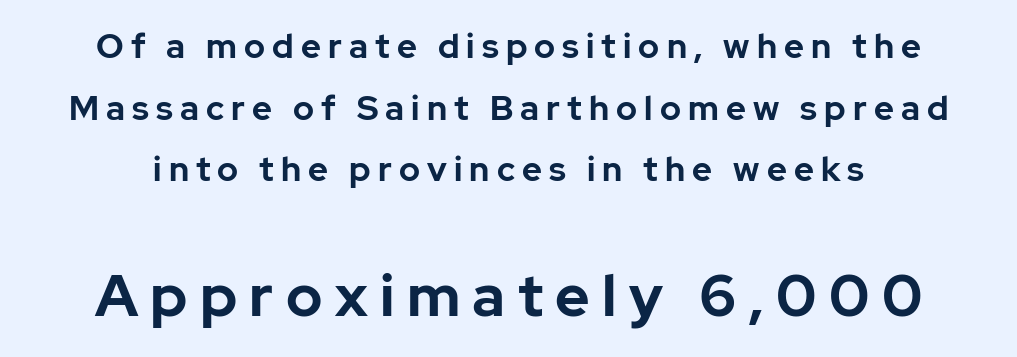
This is the regular roman posture of the typeface. Are there feet on the stems? There aren't — it's a sans. No word sits above an underline. Here the second block reads like a headline and the first like body copy. Caption: expanded tracking, letters set apart.
